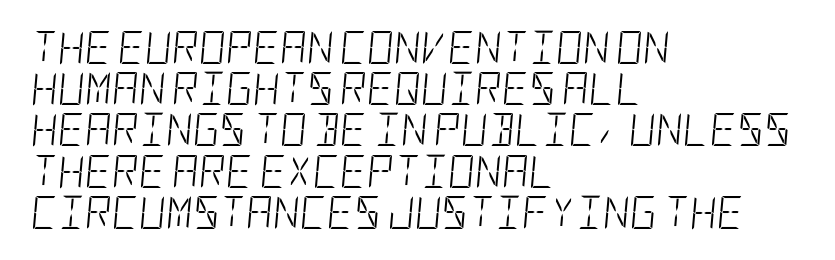
The image shows 33 px light, condensed type, italic (leaning right); set left-aligned, normal line spacing (1.25x), normal letter spacing, not underlined; low stroke contrast and a large x-height.
